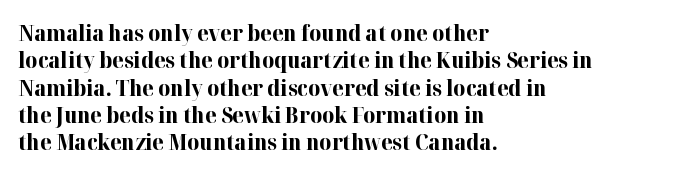
The rendering anchors every line to the left-hand side. This is the regular roman posture of the typeface. A normal amount of white space separates one row of letters from the next. The face used here is rendered with its standard letterfit. A clean baseline with only descenders dipping below it. The sample has been set heavy, in full bold.
